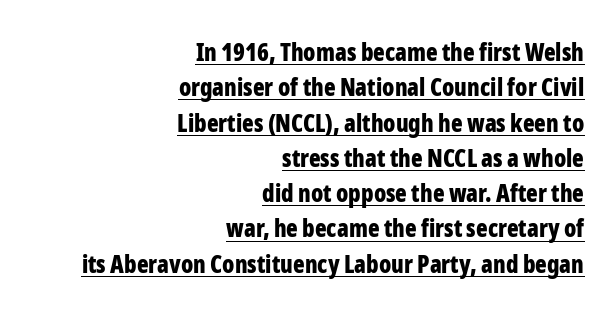
The image shows 24 px bold type, upright; set right-aligned, normal line spacing (1.47x), normal letter spacing, underlined.
